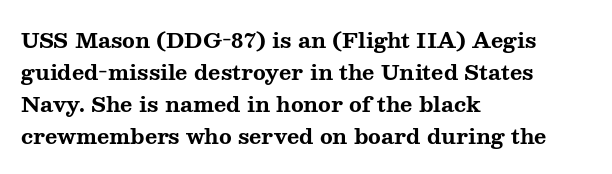
Q: Is the text bold? A: Yes.
Q: Is the text italic (slanted)? A: No, it is upright.
Q: Is the text underlined? A: No.
Q: How is the paragraph aligned? A: Left-aligned.
Q: Is the spacing between letters normal or unusually wide? A: Normal.
Q: Is the spacing between lines tight, normal or loose? A: Normal.
